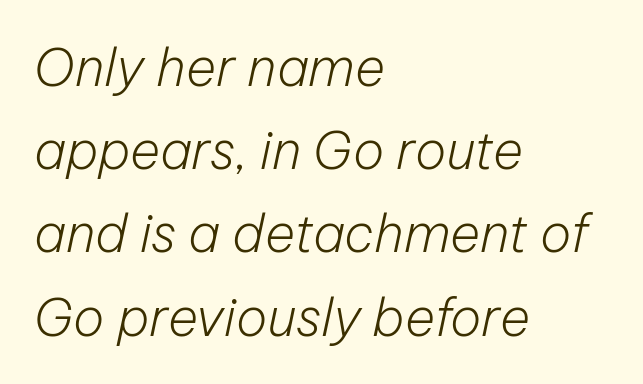
The image shows 52 px light type, italic (leaning right); set left-aligned, normal line spacing (1.6x), normal letter spacing, not underlined; low stroke contrast and a medium x-height.
